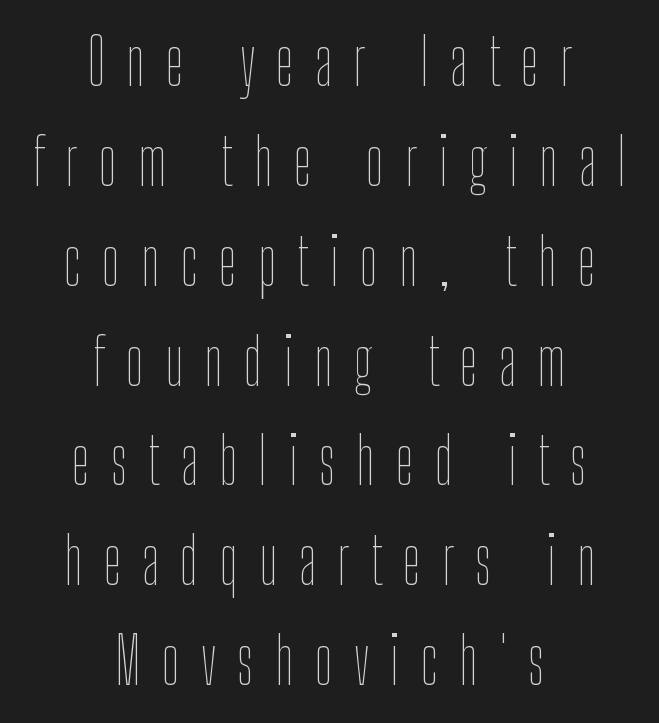
The image shows 64 px thin, condensed type, upright; set centered, normal line spacing (1.56x), unusually wide letter spacing (+0.33 em), not underlined; low stroke contrast and a medium x-height.
